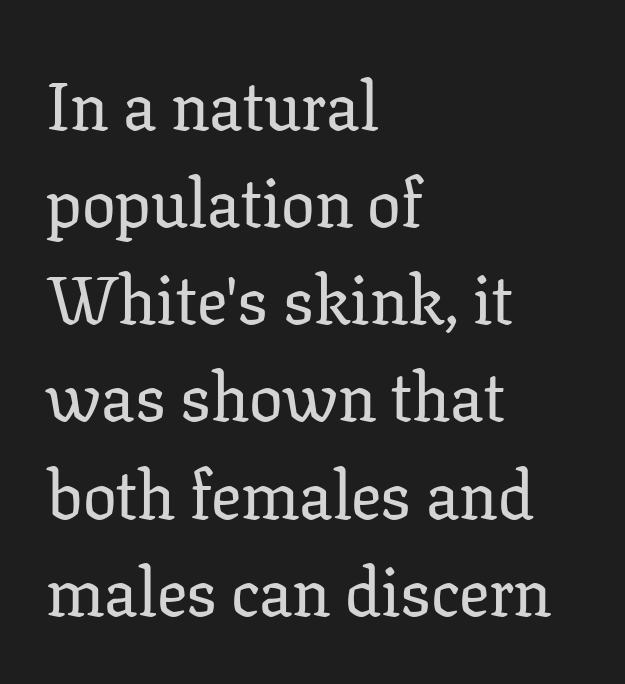
The image shows 67 px serif type, upright; set left-aligned, normal line spacing (1.45x), normal letter spacing, not underlined; low stroke contrast and a medium x-height.
